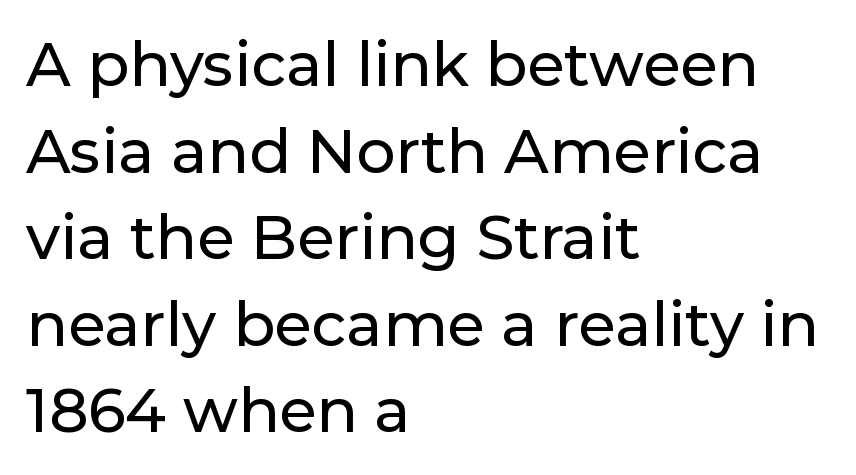
{"serif": "no", "italic": "no", "width": "normal", "stroke_contrast": "low", "x_height": "medium", "monospaced": "no", "underline": "no", "align": "left", "line_spacing": "normal", "line_spacing_ratio": 1.42, "letter_spacing": "normal", "letter_spacing_em": 0.0, "glyph_px": 61}
